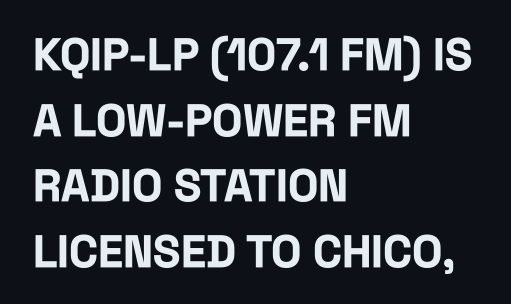
A typesetter would call this proportional, since set widths differ per character. Plain, unruled lines of type. The typeface chosen for these lines omits serifs. The characters look thick and weighty, a clear bold. Quick note: not italic, upright. Each word holds together tightly as a unit, with standard inter-letter gaps.
